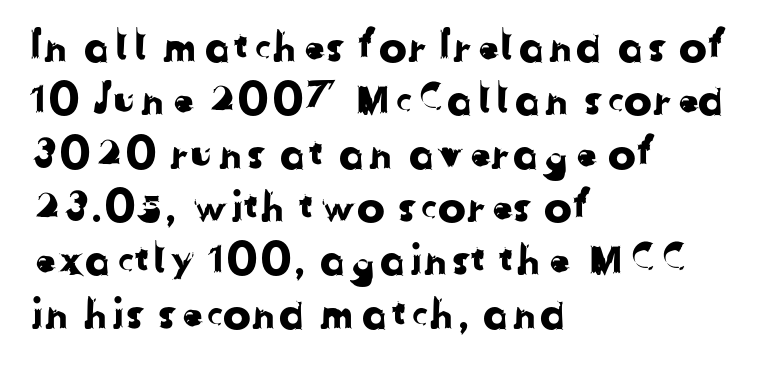
{"serif": "no", "width": "normal", "stroke_contrast": "low", "x_height": "medium", "monospaced": "no", "underline": "no", "align": "left", "line_spacing": "normal", "line_spacing_ratio": 1.27, "letter_spacing": "normal", "letter_spacing_em": 0.0, "glyph_px": 42}
